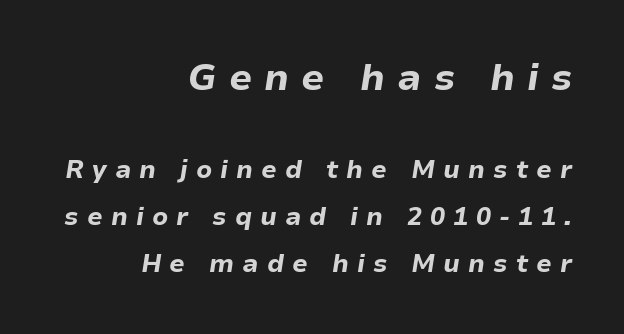
A typesetter would mark this as italic. Each letter keeps its own natural width here, so spacing adapts to shape. Someone cranked the tracking dial way up on this one. Each line ends at the same right margin while the left side varies. These two chunks differ in scale, with the top chunk taking the larger measure.
